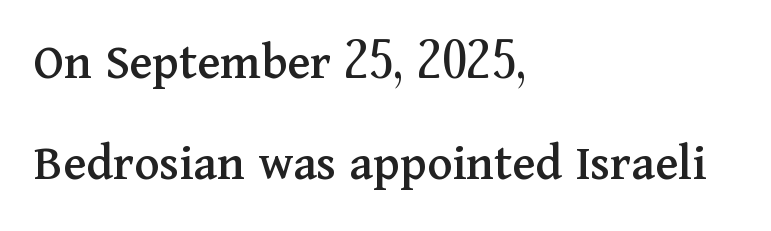
Q: Is the text italic (slanted)? A: No, it is upright.
Q: Is the typeface a serif or a sans-serif typeface? A: Serif.
Q: Is the text underlined? A: No.
Q: How is the paragraph aligned? A: Left-aligned.
Q: Is the spacing between letters normal or unusually wide? A: Normal.
Q: Is the spacing between lines tight, normal or loose? A: Loose.
Q: Width (condensed, normal, or wide)? A: Normal.
Q: Stroke contrast? A: Medium.
Q: x-height? A: Medium.
Q: Monospaced? A: No.
